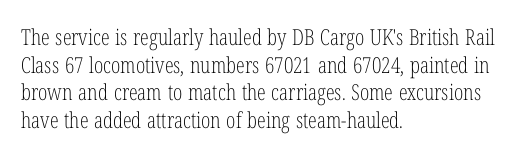
Q: Is the text bold? A: No.
Q: Is the text italic (slanted)? A: No, it is upright.
Q: Is the text underlined? A: No.
Q: How is the paragraph aligned? A: Left-aligned.
Q: Is the spacing between letters normal or unusually wide? A: Normal.
Q: Is the spacing between lines tight, normal or loose? A: Normal.
